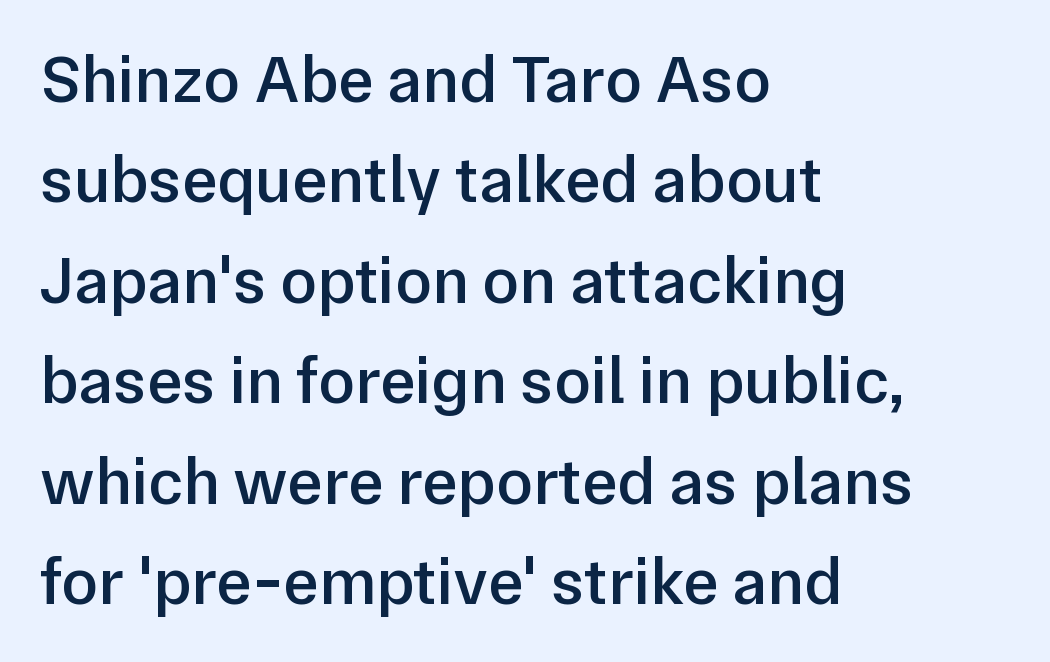
Q: Is the text bold? A: Semi-bold.
Q: Is the text italic (slanted)? A: No, it is upright.
Q: Is the typeface a serif or a sans-serif typeface? A: Sans-serif.
Q: Is the text underlined? A: No.
Q: How is the paragraph aligned? A: Left-aligned.
Q: Is the spacing between letters normal or unusually wide? A: Normal.
Q: Is the spacing between lines tight, normal or loose? A: Normal.
Q: Width (condensed, normal, or wide)? A: Normal.
Q: Stroke contrast? A: Low.
Q: x-height? A: Medium.
Q: Monospaced? A: No.
